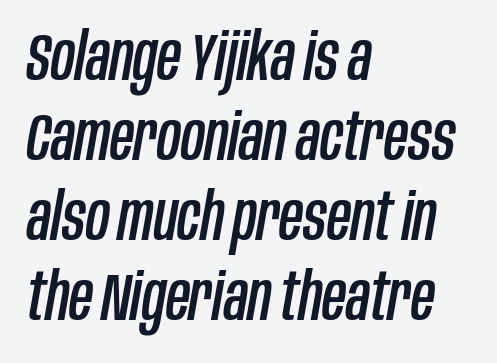
The image shows 66 px condensed type, italic (leaning right); set left-aligned, line spacing 1.21x, normal letter spacing, not underlined; low stroke contrast and a large x-height.
